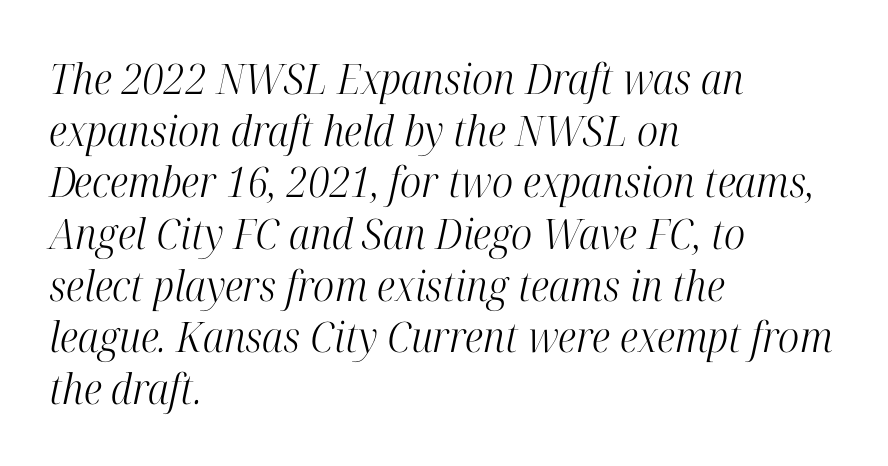
Nothing heavy about these letters — not bold at all. The typesetter chose a ragged-right arrangement here. You could not count columns in this text — the font is proportionally spaced. Old-style or modern, the face here clearly has serifs. Tracking here is standard; glyphs follow each other at the usual distance. Descender tails drop into unmarked territory.
